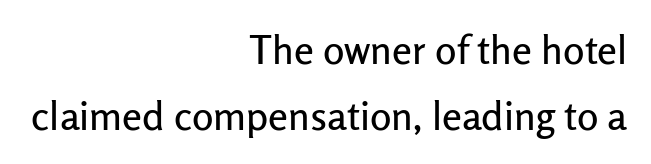
The image shows 40 px sans-serif type, upright; set right-aligned, normal line spacing (1.65x), normal letter spacing, not underlined; low stroke contrast and a medium x-height.
